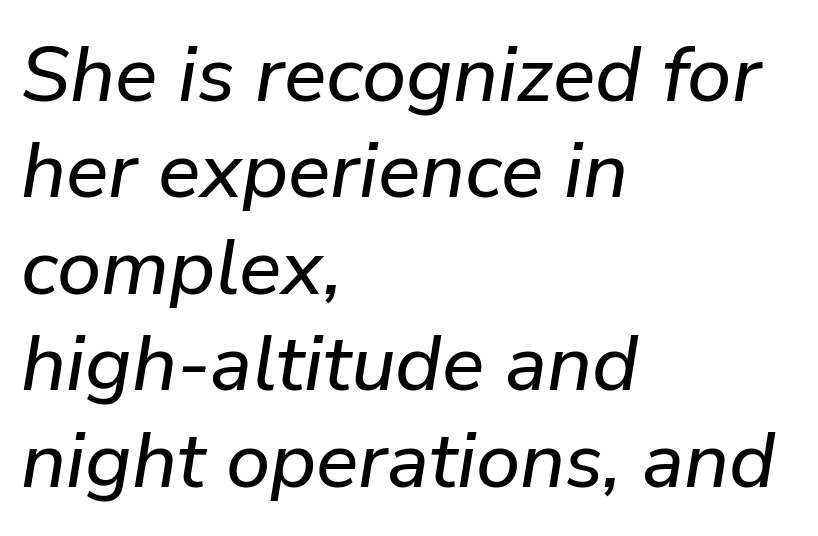
{"italic": "yes", "lean": "right", "slant_degrees": 9, "width": "normal", "stroke_contrast": "low", "x_height": "medium", "monospaced": "no", "underline": "no", "align": "left", "line_spacing_ratio": 1.22, "letter_spacing": "normal", "letter_spacing_em": 0.0, "glyph_px": 79}
